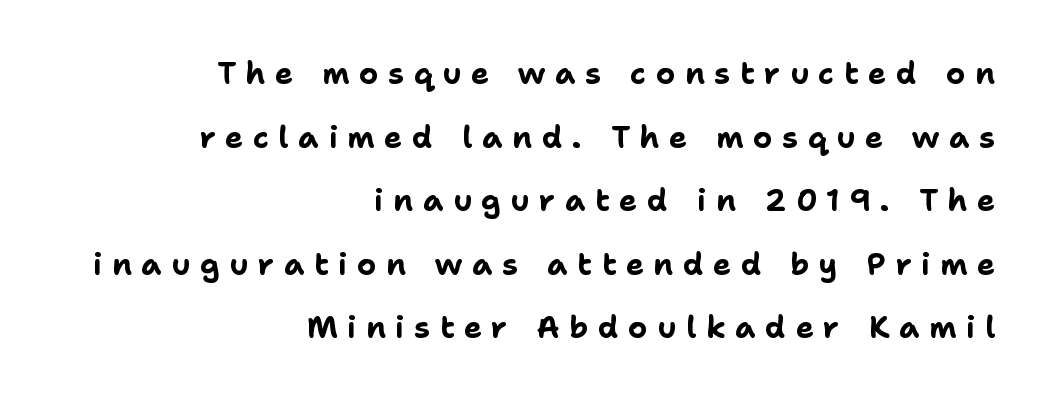
{"serif": "no", "italic": "no", "bold": "yes", "weight": "bold", "width": "normal", "stroke_contrast": "low", "x_height": "medium", "monospaced": "no", "underline": "no", "align": "right", "line_spacing": "loose", "line_spacing_ratio": 2.12, "letter_spacing": "wide", "letter_spacing_em": 0.32, "glyph_px": 30}
